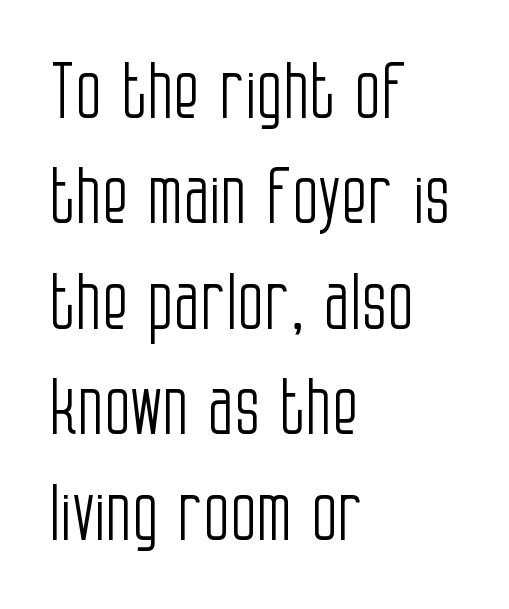
Q: Is the text bold? A: No.
Q: Is the text italic (slanted)? A: No, it is upright.
Q: Is the typeface a serif or a sans-serif typeface? A: Sans-serif.
Q: Is the text underlined? A: No.
Q: How is the paragraph aligned? A: Left-aligned.
Q: Is the spacing between letters normal or unusually wide? A: Normal.
Q: Is the spacing between lines tight, normal or loose? A: Normal.
Q: Width (condensed, normal, or wide)? A: Condensed.
Q: Stroke contrast? A: Low.
Q: x-height? A: Large.
Q: Monospaced? A: No.
